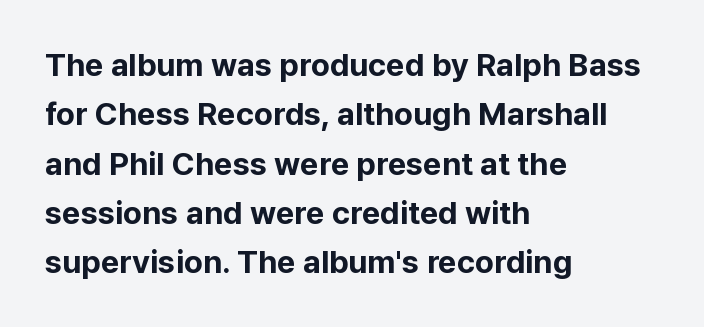
Q: Is the text bold? A: Yes.
Q: Is the text italic (slanted)? A: No, it is upright.
Q: Is the typeface a serif or a sans-serif typeface? A: Sans-serif.
Q: Is the text underlined? A: No.
Q: How is the paragraph aligned? A: Left-aligned.
Q: Is the spacing between letters normal or unusually wide? A: Normal.
Q: Is the spacing between lines tight, normal or loose? A: Normal.
Q: Width (condensed, normal, or wide)? A: Normal.
Q: Stroke contrast? A: Low.
Q: x-height? A: Medium.
Q: Monospaced? A: No.
